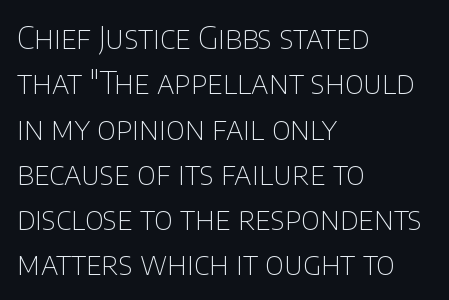
Regular leading. These glyphs show unthickened strokes, regular width or finer. Tall strokes in this sample are plumb rather than angled. Proportional: the letters do not fall into vertical columns. Short note: letters normally spaced.
